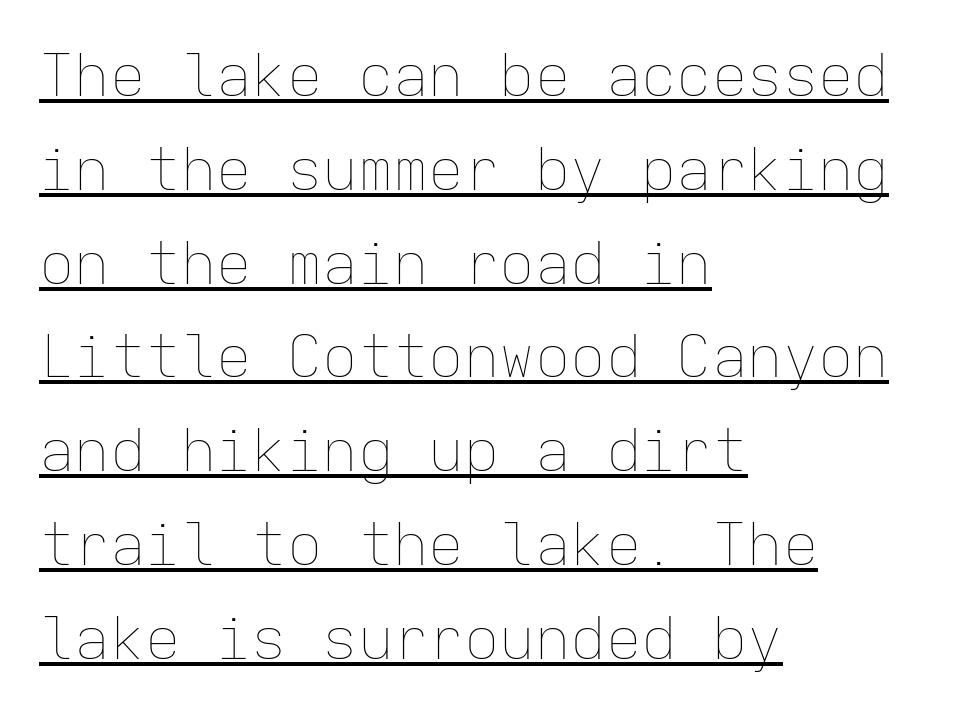
The image shows 59 px thin type, upright, monospaced; set left-aligned, normal line spacing (1.59x), normal letter spacing, underlined; low stroke contrast and a medium x-height.
